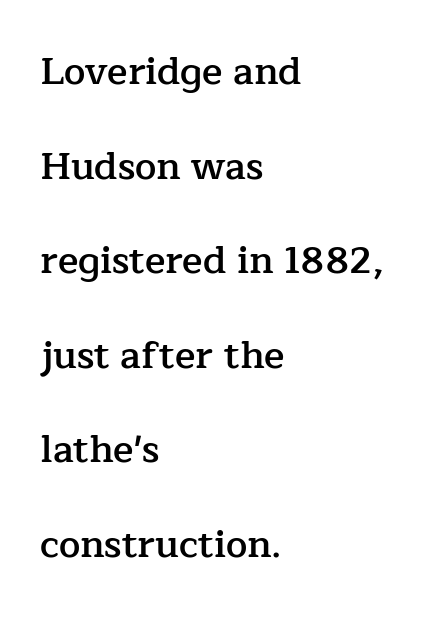
Q: Is the text bold? A: Semi-bold.
Q: Is the text italic (slanted)? A: No, it is upright.
Q: Is the typeface a serif or a sans-serif typeface? A: Serif.
Q: Is the text underlined? A: No.
Q: How is the paragraph aligned? A: Left-aligned.
Q: Is the spacing between letters normal or unusually wide? A: Normal.
Q: Is the spacing between lines tight, normal or loose? A: Loose.
Q: Width (condensed, normal, or wide)? A: Normal.
Q: Stroke contrast? A: Low.
Q: x-height? A: Medium.
Q: Monospaced? A: No.
